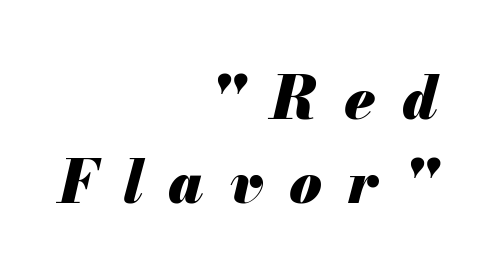
The image shows 59 px heavy type, italic (leaning right); set right-aligned, normal line spacing (1.43x), unusually wide letter spacing (+0.44 em), not underlined; medium stroke contrast and a small x-height.
